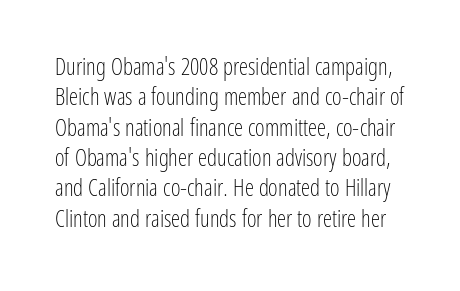
The rows are spaced the way most documents space them. Unbolded letterforms with no extra heft. Bare-footed words on every line. Does extra space separate the letters? No, they use regular spacing. The lettering stays uniformly vertical, giving the passage a roman look.
